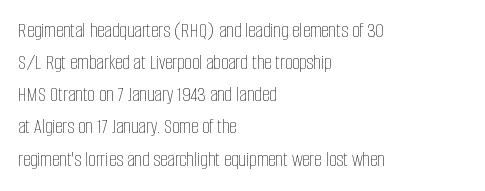
{"italic": "no", "bold": "no", "underline": "no", "align": "left", "line_spacing": "normal", "line_spacing_ratio": 1.53, "letter_spacing": "normal", "letter_spacing_em": 0.0, "glyph_px": 21}
